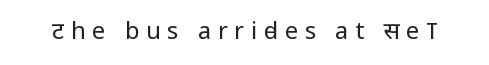
Q: Is the text bold? A: No.
Q: Is the text italic (slanted)? A: No, it is upright.
Q: Is the text underlined? A: No.
Q: Is the spacing between letters normal or unusually wide? A: Unusually wide.
